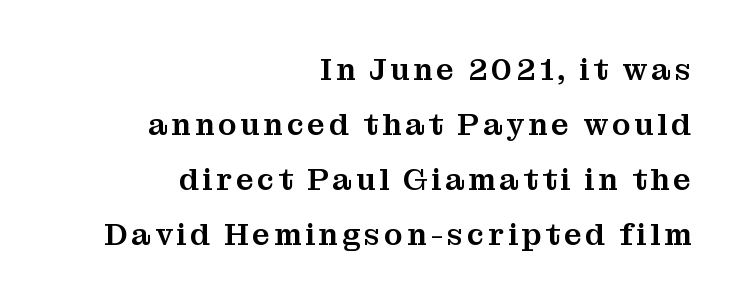
Q: Is the text italic (slanted)? A: No, it is upright.
Q: Is the typeface a serif or a sans-serif typeface? A: Serif.
Q: Is the text underlined? A: No.
Q: How is the paragraph aligned? A: Right-aligned.
Q: Width (condensed, normal, or wide)? A: Normal.
Q: Stroke contrast? A: Medium.
Q: x-height? A: Medium.
Q: Monospaced? A: No.
